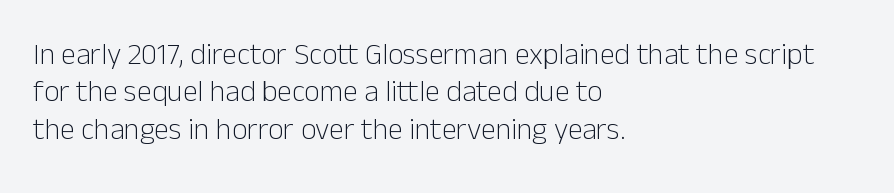
The image shows 30 px light sans-serif type, upright; set left-aligned, normal line spacing (1.25x), normal letter spacing, not underlined; low stroke contrast and a medium x-height.
